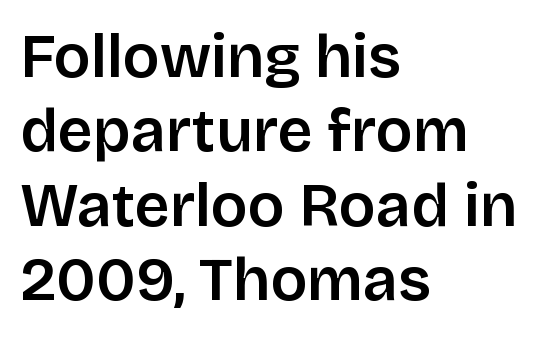
{"serif": "no", "italic": "no", "width": "normal", "stroke_contrast": "low", "x_height": "large", "monospaced": "no", "underline": "no", "align": "left", "line_spacing_ratio": 1.22, "letter_spacing": "normal", "letter_spacing_em": 0.0, "glyph_px": 61}
